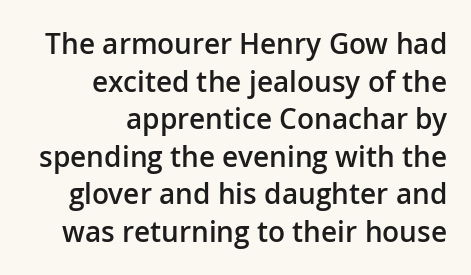
Q: Is the text bold? A: Semi-bold.
Q: Is the text italic (slanted)? A: No, it is upright.
Q: Is the typeface a serif or a sans-serif typeface? A: Sans-serif.
Q: Is the text underlined? A: No.
Q: How is the paragraph aligned? A: Right-aligned.
Q: Is the spacing between letters normal or unusually wide? A: Normal.
Q: Is the spacing between lines tight, normal or loose? A: Normal.
Q: Width (condensed, normal, or wide)? A: Normal.
Q: Stroke contrast? A: Low.
Q: x-height? A: Medium.
Q: Monospaced? A: No.
